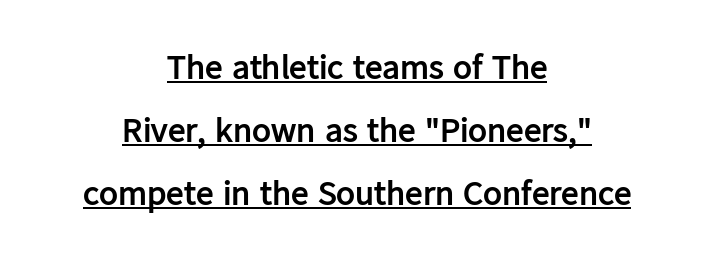
Q: Is the text bold? A: Yes.
Q: Is the text italic (slanted)? A: No, it is upright.
Q: Is the typeface a serif or a sans-serif typeface? A: Sans-serif.
Q: Is the text underlined? A: Yes.
Q: How is the paragraph aligned? A: Centered.
Q: Is the spacing between letters normal or unusually wide? A: Normal.
Q: Width (condensed, normal, or wide)? A: Normal.
Q: Stroke contrast? A: Low.
Q: x-height? A: Medium.
Q: Monospaced? A: No.
